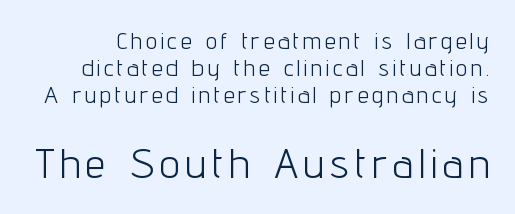
The image shows 40 px light, condensed sans-serif type, upright; set line spacing 1.17x, not underlined; the second (bottom) block is 1.74x larger; low stroke contrast and a medium x-height.
